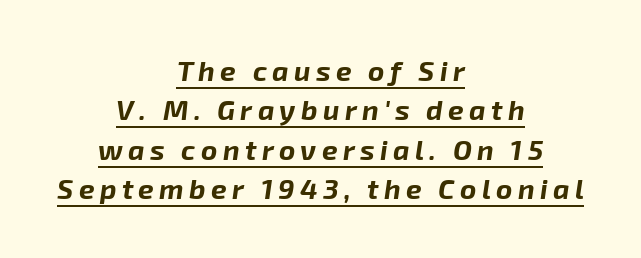
Does a line run under the words? Yes, clearly. In terms of posture, this sample is oblique. Spacing verdict: proportional, widths tailored to each character. Compared with a flush-left layout, this one balances lines on the center instead. Summary of weight: heavy, a full bold. Vertical spacing — default.
